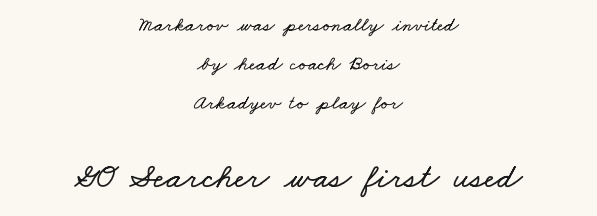
The image shows 35 px wide type; set centered, loose line spacing (1.96x), normal letter spacing, not underlined; the second (bottom) block is 1.75x larger; low stroke contrast and a small x-height.
